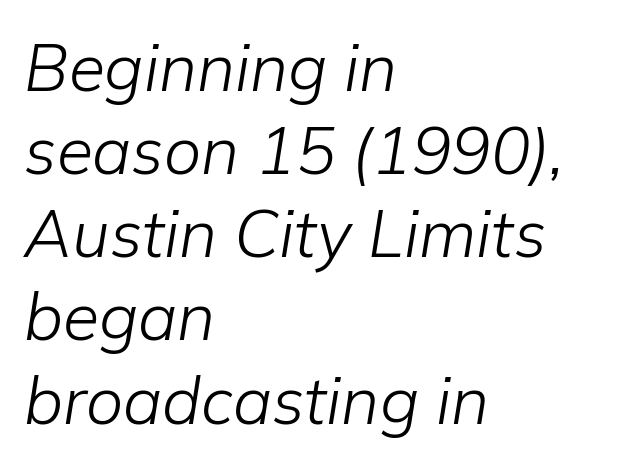
{"italic": "yes", "lean": "right", "slant_degrees": 9, "bold": "no", "weight": "light", "width": "normal", "stroke_contrast": "low", "x_height": "medium", "monospaced": "no", "underline": "no", "align": "left", "line_spacing": "normal", "line_spacing_ratio": 1.26, "letter_spacing": "normal", "letter_spacing_em": 0.0, "glyph_px": 66}
